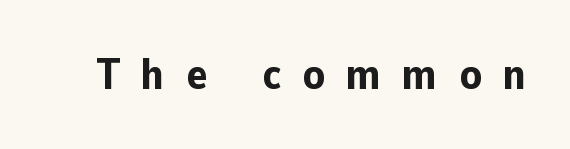
{"serif": "no", "italic": "no", "bold": "yes", "weight": "bold", "width": "normal", "stroke_contrast": "low", "x_height": "medium", "monospaced": "no", "underline": "no", "letter_spacing": "wide", "letter_spacing_em": 0.49, "glyph_px": 44}
